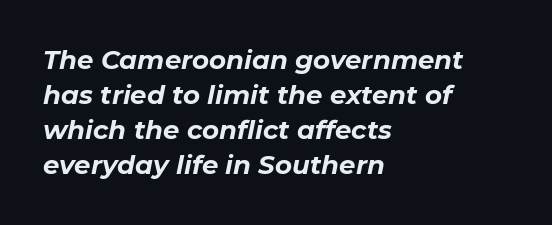
Q: Is the text bold? A: Yes.
Q: Is the text italic (slanted)? A: Yes, it leans right by about 11 degrees.
Q: Is the text underlined? A: No.
Q: How is the paragraph aligned? A: Left-aligned.
Q: Is the spacing between letters normal or unusually wide? A: Normal.
Q: Is the spacing between lines tight, normal or loose? A: Normal.
